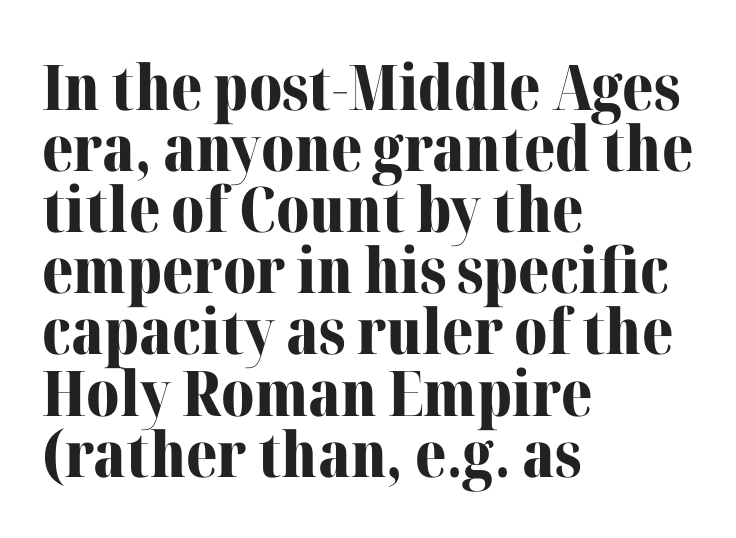
The image shows 63 px bold serif type, upright; set left-aligned, tight line spacing (0.97x), normal letter spacing, not underlined; medium stroke contrast and a medium x-height.
